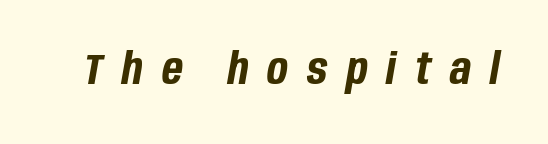
{"italic": "yes", "lean": "right", "slant_degrees": 10, "bold": "yes", "weight": "bold", "width": "condensed", "stroke_contrast": "low", "x_height": "large", "monospaced": "no", "underline": "no", "letter_spacing": "wide", "letter_spacing_em": 0.44, "glyph_px": 43}
